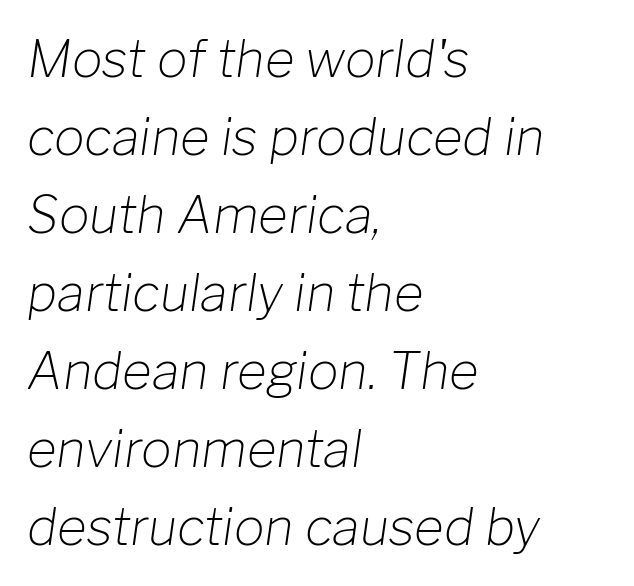
{"italic": "yes", "lean": "right", "slant_degrees": 8, "bold": "no", "weight": "light", "width": "normal", "stroke_contrast": "low", "x_height": "medium", "monospaced": "no", "underline": "no", "align": "left", "line_spacing": "normal", "line_spacing_ratio": 1.53, "letter_spacing": "normal", "letter_spacing_em": 0.0, "glyph_px": 51}
